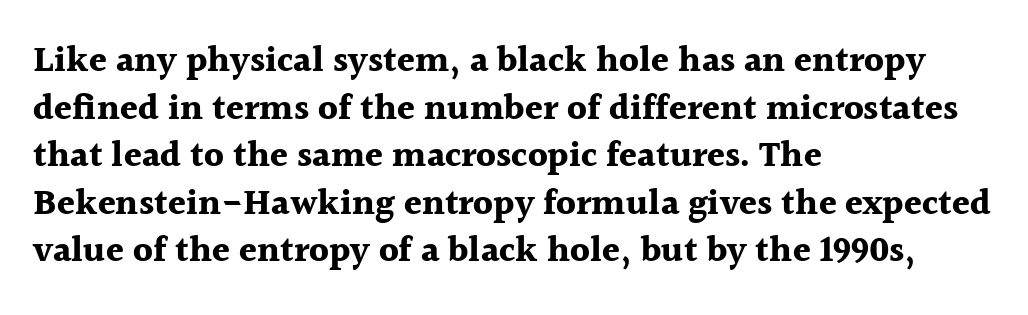
The image shows 36 px bold serif type, upright; set left-aligned, normal line spacing (1.32x), normal letter spacing, not underlined; a medium x-height.
